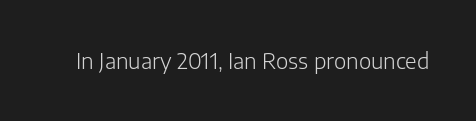
The image shows 21 px text type, upright; set normal letter spacing, not underlined.
